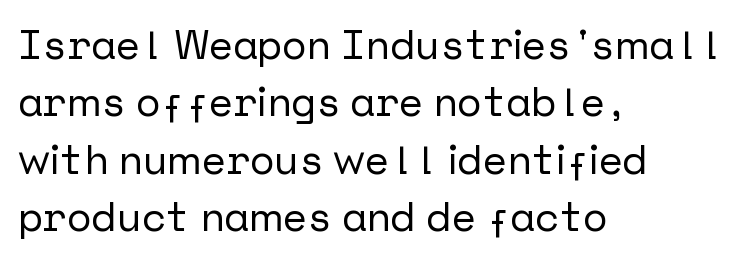
{"serif": "no", "italic": "no", "width": "normal", "stroke_contrast": "low", "x_height": "medium", "underline": "no", "align": "left", "line_spacing": "normal", "line_spacing_ratio": 1.4, "letter_spacing": "normal", "letter_spacing_em": 0.0, "glyph_px": 41}
